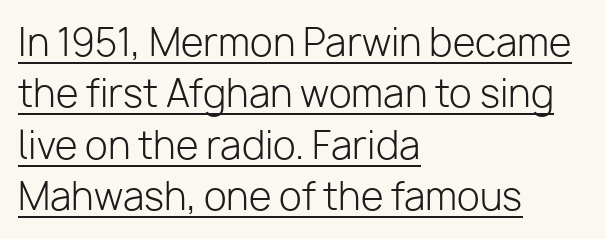
Does extra space separate the letters? No, they use regular spacing. If you drew a ruler down the left edge, every line would touch it. In terms of leading, this rendering sits right in the middle. Upright lettering throughout. Honestly, the underline is the first thing you notice here.
